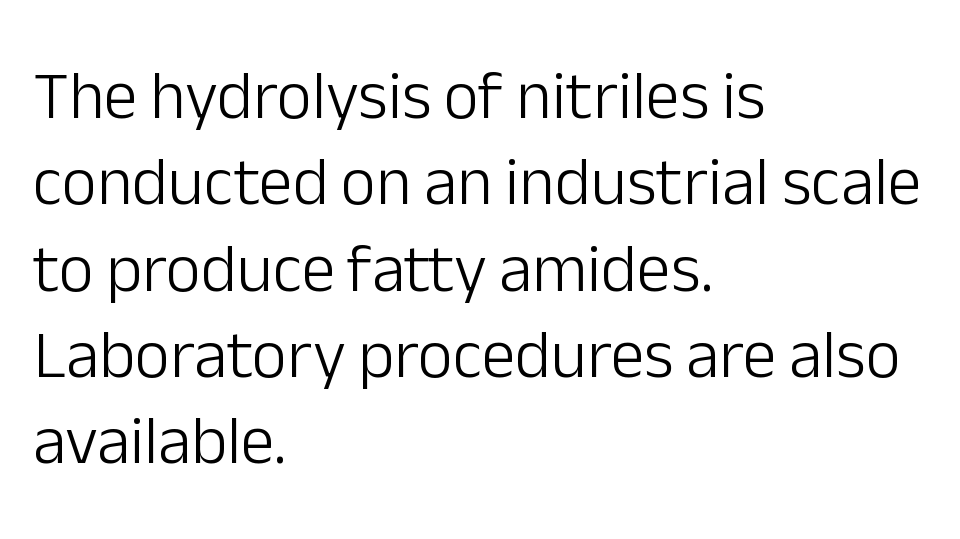
{"serif": "no", "italic": "no", "bold": "no", "weight": "light", "width": "normal", "stroke_contrast": "low", "x_height": "medium", "monospaced": "no", "underline": "no", "align": "left", "line_spacing": "normal", "line_spacing_ratio": 1.27, "letter_spacing": "normal", "letter_spacing_em": 0.0, "glyph_px": 68}
